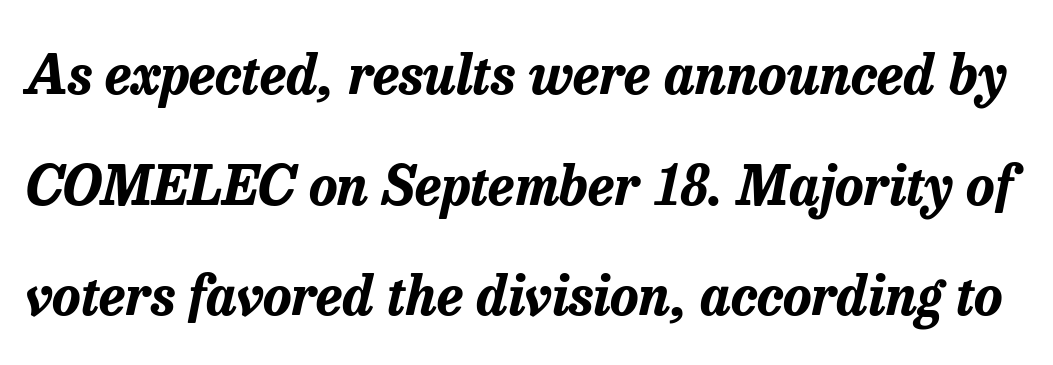
The baseline area is clear. Looks like regular typesetting: each glyph gets only the width it needs. Characters follow at the spacing the type designer built in. Widely set lines give the paragraph a tall, airy silhouette. I'd describe the lettering as bold — thick and assertive.
